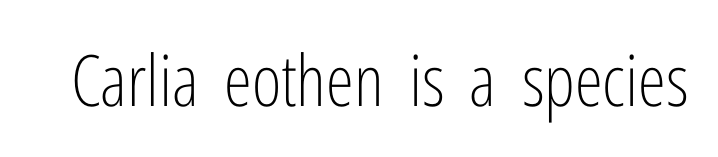
The image shows 71 px light, condensed sans-serif type, upright; set normal letter spacing, not underlined; low stroke contrast and a medium x-height.
